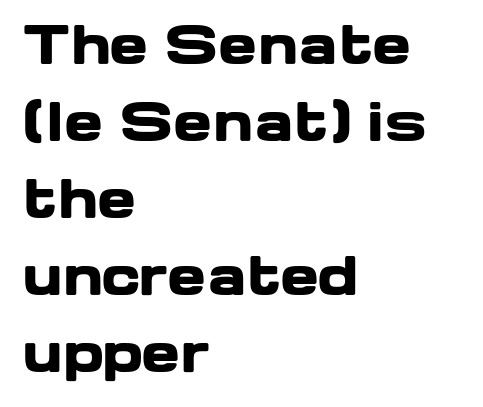
Q: Is the text bold? A: Yes.
Q: Is the text italic (slanted)? A: No, it is upright.
Q: Is the typeface a serif or a sans-serif typeface? A: Sans-serif.
Q: Is the text underlined? A: No.
Q: How is the paragraph aligned? A: Left-aligned.
Q: Is the spacing between letters normal or unusually wide? A: Normal.
Q: Is the spacing between lines tight, normal or loose? A: Normal.
Q: Width (condensed, normal, or wide)? A: Wide.
Q: Stroke contrast? A: Low.
Q: x-height? A: Medium.
Q: Monospaced? A: No.
